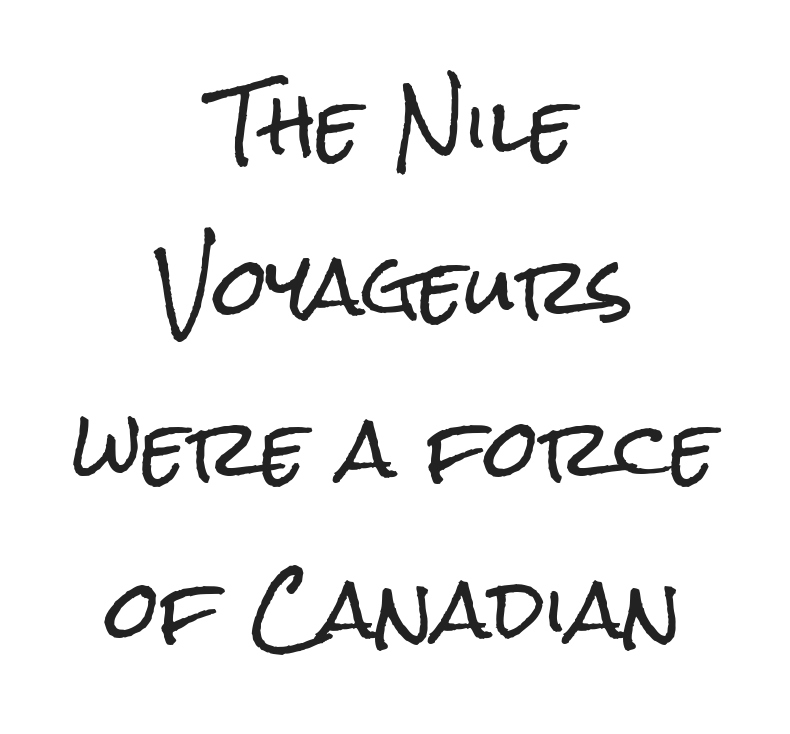
Leading: increased. In terms of posture, this sample is upright. A typesetter would label this face a sans. Line starts and ends both wander, symmetrically.
